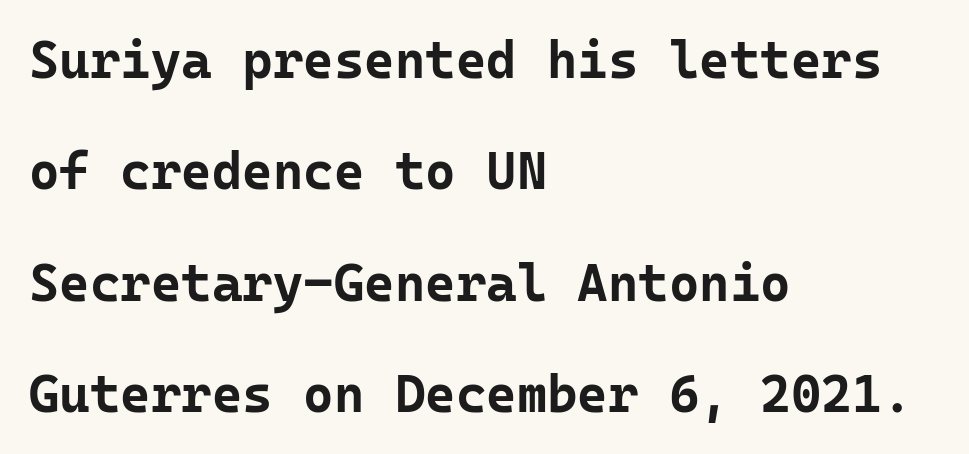
{"serif": "no", "italic": "no", "bold": "yes", "weight": "bold", "width": "normal", "stroke_contrast": "low", "x_height": "medium", "monospaced": "yes", "underline": "no", "align": "left", "line_spacing": "loose", "line_spacing_ratio": 2.14, "letter_spacing": "normal", "letter_spacing_em": 0.0, "glyph_px": 52}
